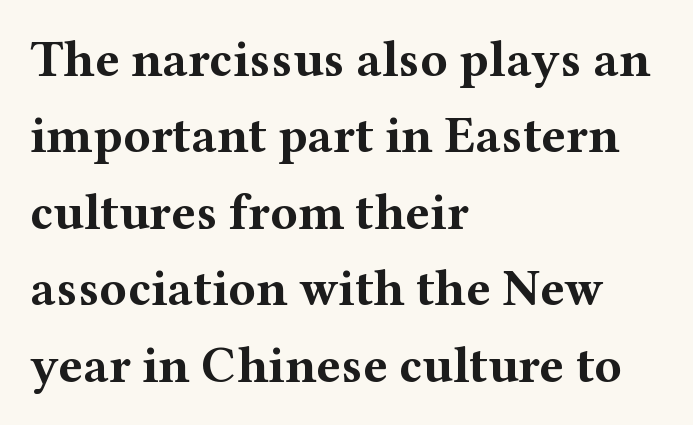
{"serif": "yes", "italic": "no", "bold": "yes", "weight": "bold", "width": "wide", "stroke_contrast": "medium", "x_height": "medium", "monospaced": "no", "underline": "no", "align": "left", "line_spacing": "normal", "line_spacing_ratio": 1.5, "letter_spacing": "normal", "letter_spacing_em": 0.0, "glyph_px": 51}
